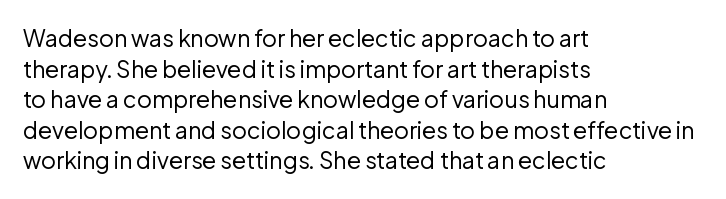
Vertical spacing — default. The text block is weighted toward the left margin, trailing off unevenly rightward. The baseline area is clear. These lines keep a tight, regular rhythm from letter to letter. No extra ink here — the face is not bold.
